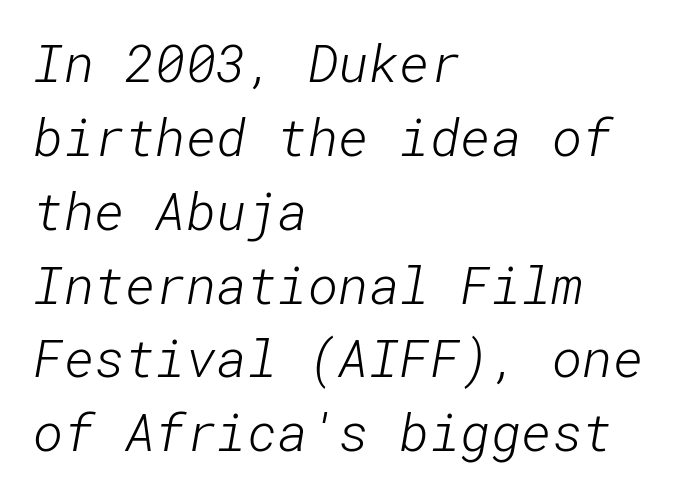
Q: Is the text bold? A: No.
Q: Is the typeface a serif or a sans-serif typeface? A: Sans-serif.
Q: Is the text underlined? A: No.
Q: How is the paragraph aligned? A: Left-aligned.
Q: Is the spacing between letters normal or unusually wide? A: Normal.
Q: Is the spacing between lines tight, normal or loose? A: Normal.
Q: Width (condensed, normal, or wide)? A: Normal.
Q: Stroke contrast? A: Low.
Q: x-height? A: Medium.
